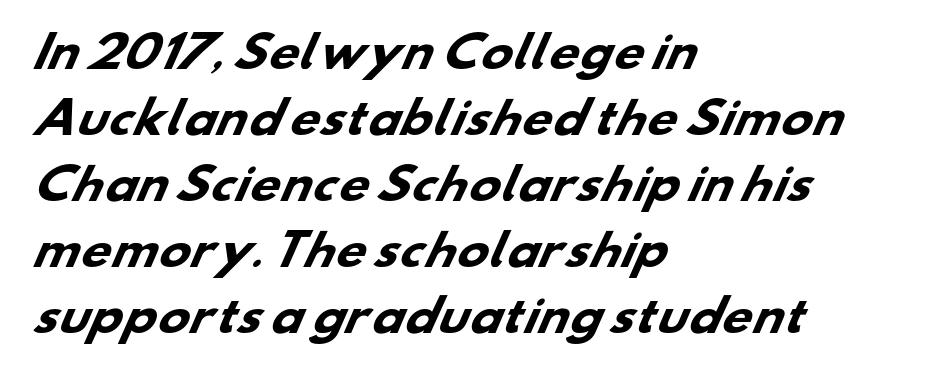
Q: Is the text bold? A: Yes.
Q: Is the typeface a serif or a sans-serif typeface? A: Sans-serif.
Q: Is the text underlined? A: No.
Q: How is the paragraph aligned? A: Left-aligned.
Q: Is the spacing between letters normal or unusually wide? A: Normal.
Q: Is the spacing between lines tight, normal or loose? A: Normal.
Q: Width (condensed, normal, or wide)? A: Wide.
Q: Stroke contrast? A: Low.
Q: x-height? A: Small.
Q: Monospaced? A: No.
